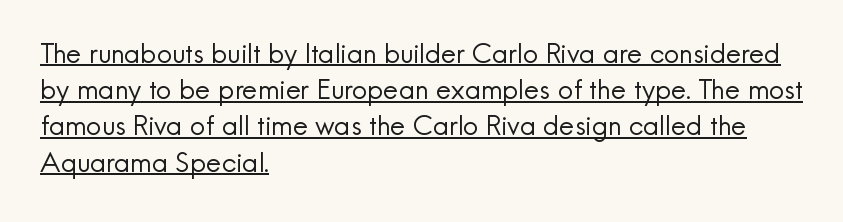
{"italic": "no", "bold": "no", "underline": "yes", "align": "left", "line_spacing": "normal", "line_spacing_ratio": 1.34, "letter_spacing": "normal", "letter_spacing_em": 0.0, "glyph_px": 27}
